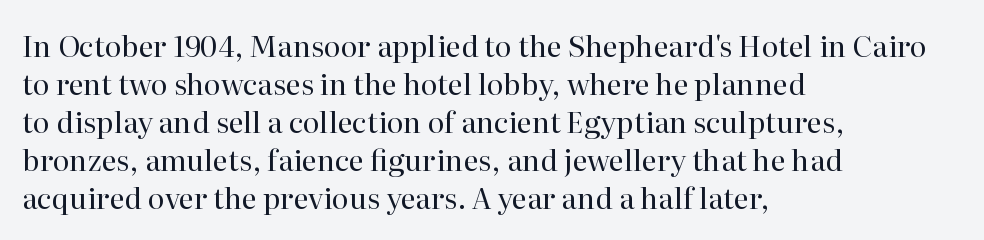
The image shows 29 px regular-weight serif type, upright; set left-aligned, normal line spacing (1.31x), normal letter spacing, not underlined; high stroke contrast and a medium x-height.
